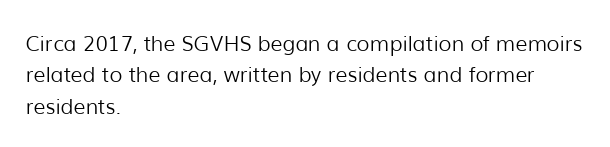
The image shows 21 px text type, upright; set left-aligned, normal line spacing (1.49x), normal letter spacing, not underlined.
